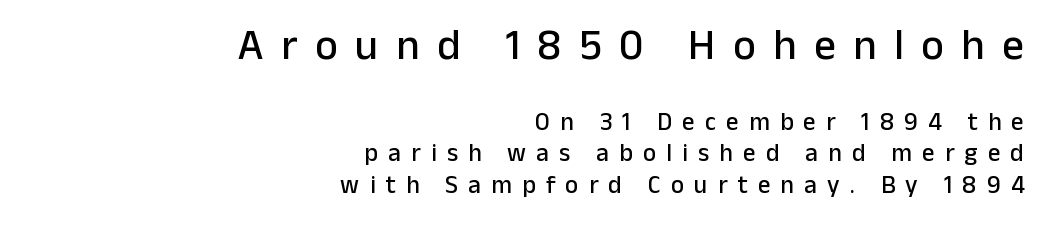
The image shows 43 px sans-serif type, upright; set right-aligned, normal line spacing (1.26x), unusually wide letter spacing (+0.41 em), not underlined; the first (top) block is 1.72x larger; low stroke contrast and a medium x-height.
